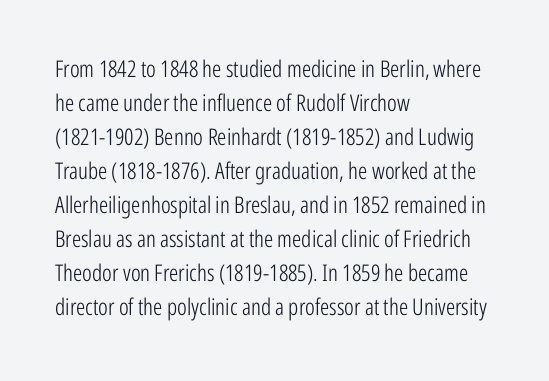
Q: Is the text bold? A: No.
Q: Is the text italic (slanted)? A: No, it is upright.
Q: Is the text underlined? A: No.
Q: How is the paragraph aligned? A: Left-aligned.
Q: Is the spacing between letters normal or unusually wide? A: Normal.
Q: Is the spacing between lines tight, normal or loose? A: Normal.
